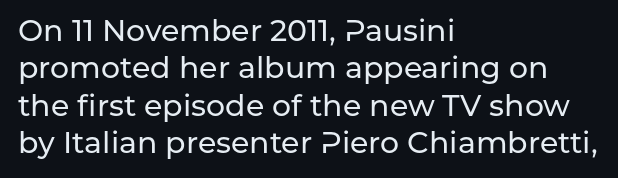
One-word summary of the alignment: left. You can tell it's not italic because the verticals are truly vertical. Bare-footed words on every line. This rendering employs a face without finishing strokes, i.e., a sans-serif. Compared with typical paragraphs, the rows here are spaced about the same. The line texture is even and compact thanks to regular tracking.
